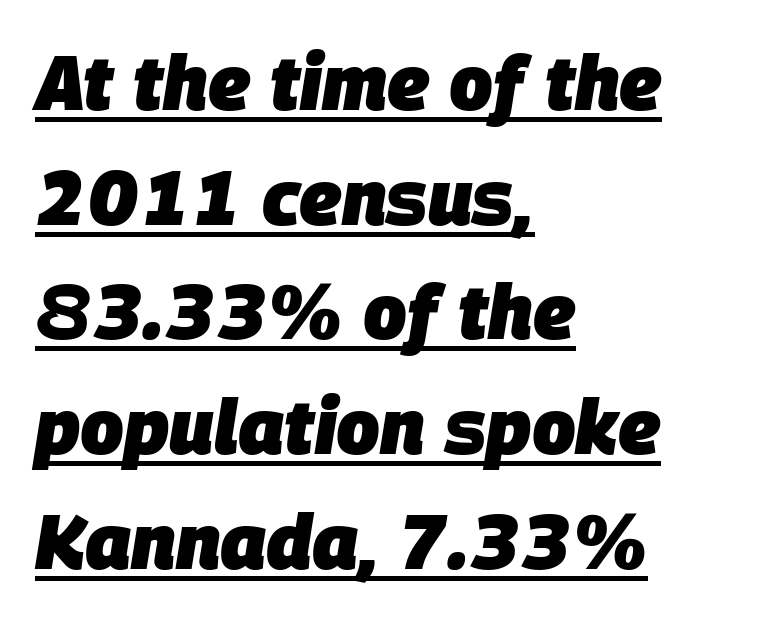
{"italic": "yes", "lean": "right", "slant_degrees": 9, "bold": "yes", "weight": "heavy", "width": "normal", "stroke_contrast": "low", "x_height": "large", "monospaced": "no", "underline": "yes", "align": "left", "line_spacing": "normal", "line_spacing_ratio": 1.49, "letter_spacing": "normal", "letter_spacing_em": 0.0, "glyph_px": 77}
